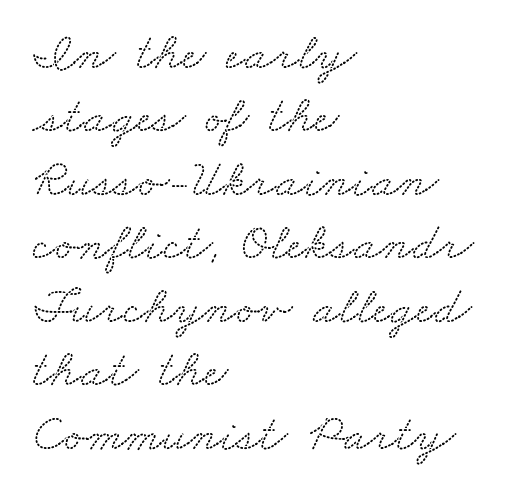
The image shows 52 px wide serif type; set left-aligned, line spacing 1.22x, normal letter spacing, not underlined; low stroke contrast and a small x-height.
